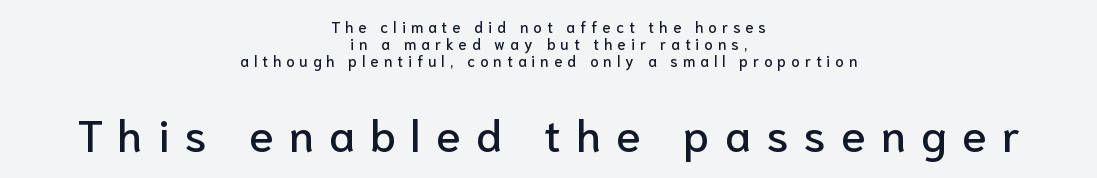
Just letters on the line, the space beneath them empty. A typesetter would mark this as roman, not italic. The face used here is a sans, in the tradition of grotesques and geometrics. Is there much room between lines? No — they nearly touch. Students, note that the glyphs here are deliberately spaced far apart.
